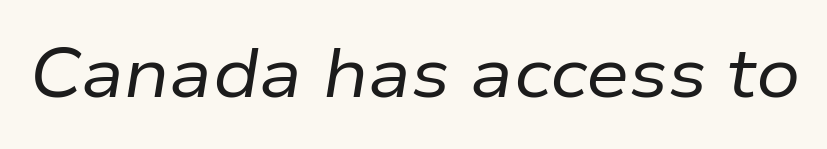
Does extra space separate the letters? No, they use regular spacing. Italic? Definitely — the glyphs are oblique. Type without underlining. Each stroke keeps to a modest, everyday thickness or less. Varying glyph widths throughout — classic text-font behaviour.
